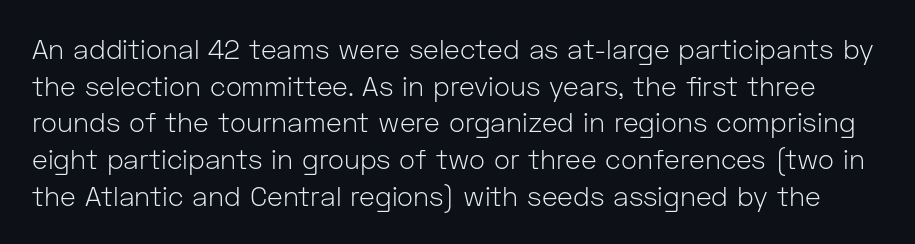
{"italic": "no", "bold": "no", "underline": "no", "line_spacing": "normal", "line_spacing_ratio": 1.36, "letter_spacing": "normal", "letter_spacing_em": 0.0, "glyph_px": 27}
